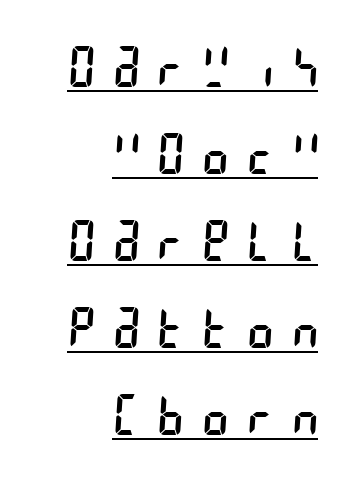
The image shows 54 px regular-weight, condensed sans-serif type; set right-aligned, normal line spacing (1.61x), unusually wide letter spacing (+0.36 em), underlined; low stroke contrast and a large x-height.
